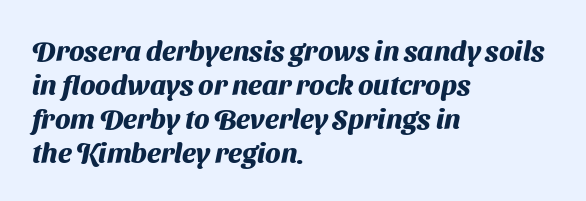
The image shows 28 px heavy sans-serif type; set left-aligned, line spacing 1.21x, normal letter spacing, not underlined; medium stroke contrast and a medium x-height.
